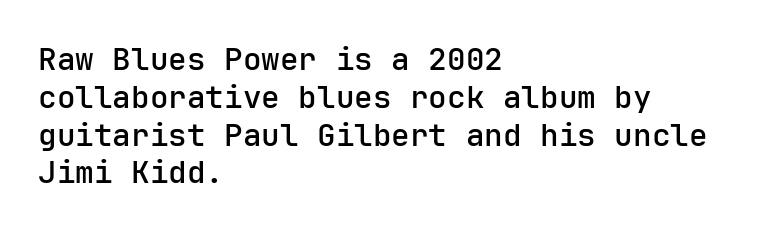
Reading down the block, your eye returns to a fixed left position each line. Characters remain perfectly vertical along every line. Only glyphs here, with clear space below each row. Glyph-to-glyph distance matches everyday printed text.
